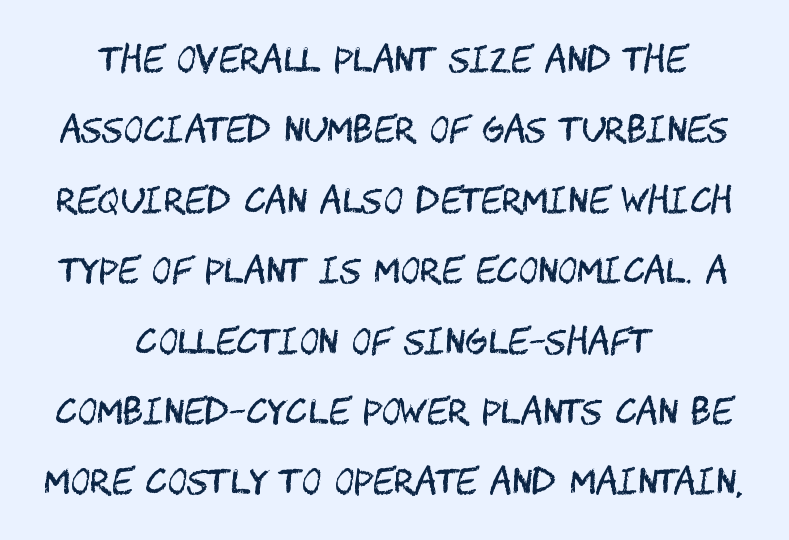
The zone under the glyphs is completely vacant. What's the leading like? Stretched, with rows far apart. Caption: multi-line text, centered on the measure. Upright lettering throughout. Spacing between characters is what you'd get straight out of the box.
